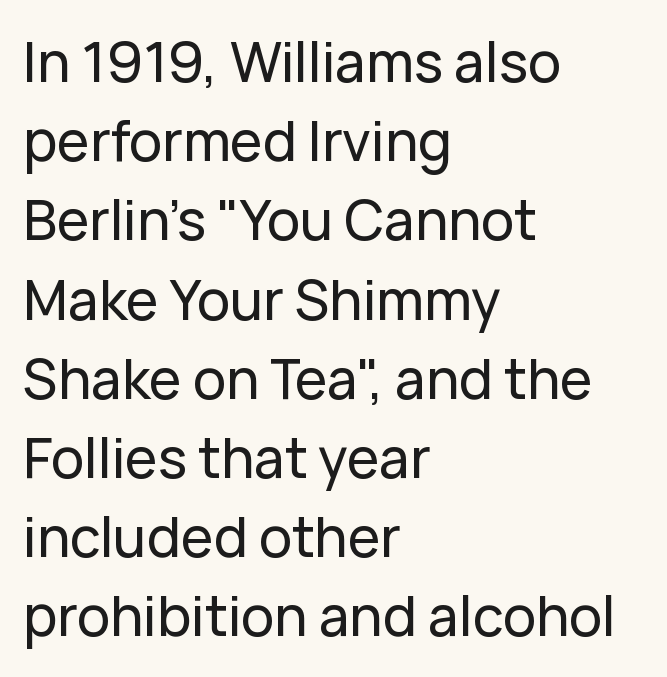
{"serif": "no", "italic": "no", "width": "normal", "stroke_contrast": "low", "x_height": "medium", "monospaced": "no", "underline": "no", "align": "left", "line_spacing": "normal", "line_spacing_ratio": 1.44, "letter_spacing": "normal", "letter_spacing_em": 0.0, "glyph_px": 55}
